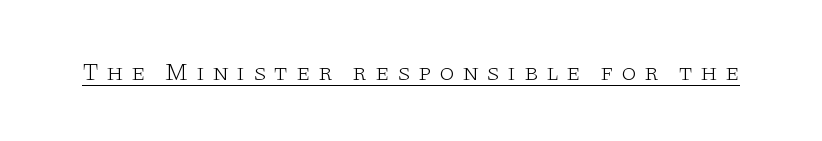
Q: Is the text bold? A: No.
Q: Is the text italic (slanted)? A: No, it is upright.
Q: Is the text underlined? A: Yes.
Q: Is the spacing between letters normal or unusually wide? A: Unusually wide.
